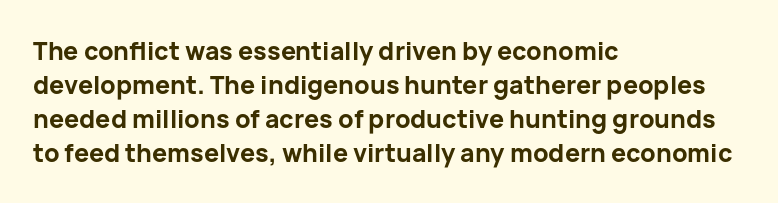
Just letters on the line, the space beneath them empty. No italicization has been applied; the sample stays upright. The rows are spaced the way most documents space them. The glyphs have the mass of a bold cut. Look at the tracking — it's just the regular setting, nothing added. Each line starts at the same left margin while the right side varies.
